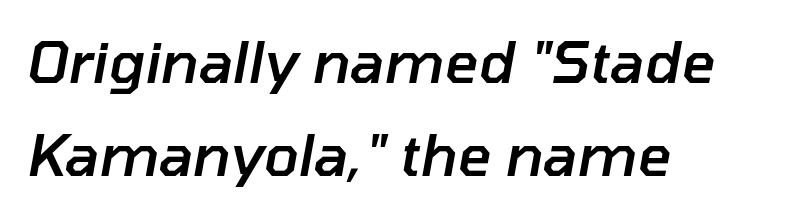
{"italic": "yes", "lean": "right", "slant_degrees": 10, "bold": "semi", "weight": "semibold", "width": "normal", "stroke_contrast": "low", "x_height": "medium", "monospaced": "no", "underline": "no", "align": "left", "line_spacing": "normal", "line_spacing_ratio": 1.61, "letter_spacing": "normal", "letter_spacing_em": 0.0, "glyph_px": 58}
